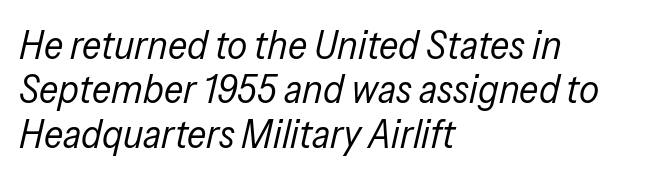
Q: Is the text bold? A: No.
Q: Is the text italic (slanted)? A: Yes, it leans right by about 13 degrees.
Q: Is the text underlined? A: No.
Q: How is the paragraph aligned? A: Left-aligned.
Q: Is the spacing between letters normal or unusually wide? A: Normal.
Q: Is the spacing between lines tight, normal or loose? A: Tight.
Q: Width (condensed, normal, or wide)? A: Condensed.
Q: Stroke contrast? A: Low.
Q: x-height? A: Medium.
Q: Monospaced? A: No.
